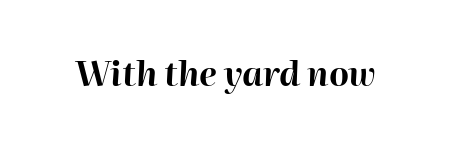
The image shows 34 px bold type, italic (leaning right); set normal letter spacing, not underlined; high stroke contrast and a medium x-height.
